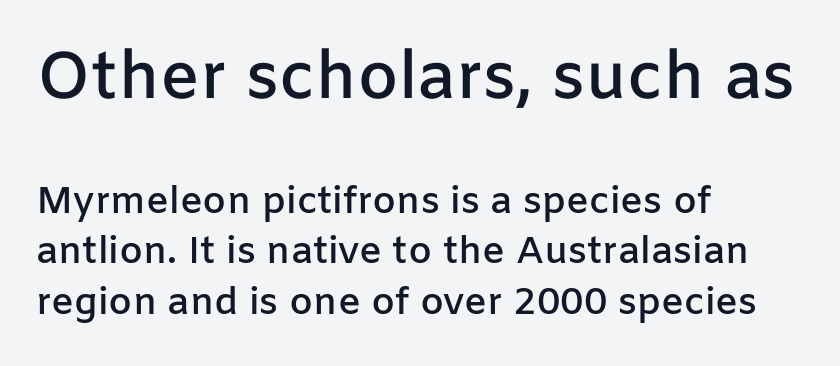
{"serif": "no", "italic": "no", "bold": "semi", "weight": "semibold", "width": "normal", "stroke_contrast": "low", "x_height": "medium", "monospaced": "no", "underline": "no", "align": "left", "line_spacing": "normal", "line_spacing_ratio": 1.33, "letter_spacing": "normal", "letter_spacing_em": 0.0, "larger_block": "first", "size_ratio": 1.74, "glyph_px": 66}
